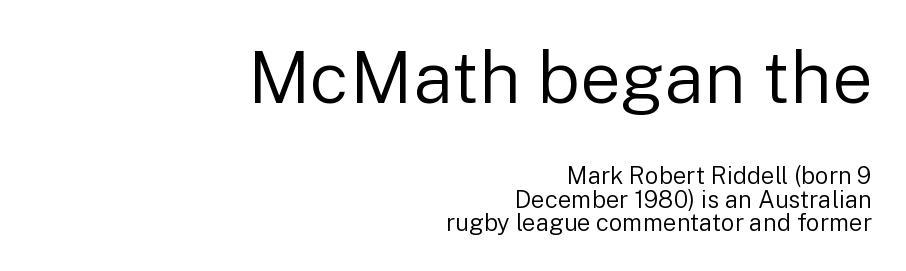
The image shows 72 px regular-weight sans-serif type, upright; set right-aligned, tight line spacing (0.97x), normal letter spacing, not underlined; the first (top) block is 3.0x larger; low stroke contrast and a medium x-height.
